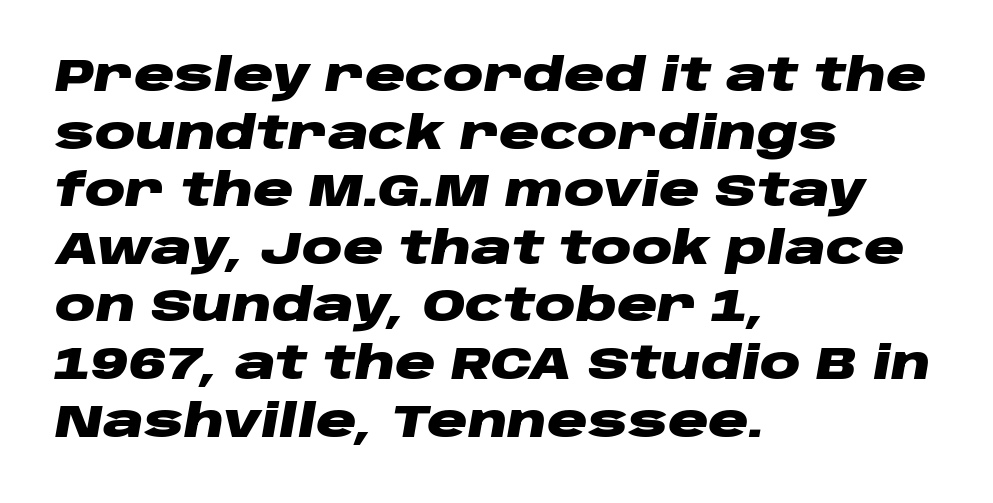
{"italic": "yes", "lean": "right", "slant_degrees": 10, "bold": "yes", "weight": "heavy", "width": "wide", "stroke_contrast": "low", "x_height": "large", "monospaced": "no", "underline": "no", "align": "left", "line_spacing": "normal", "line_spacing_ratio": 1.28, "letter_spacing": "normal", "letter_spacing_em": 0.0, "glyph_px": 45}
